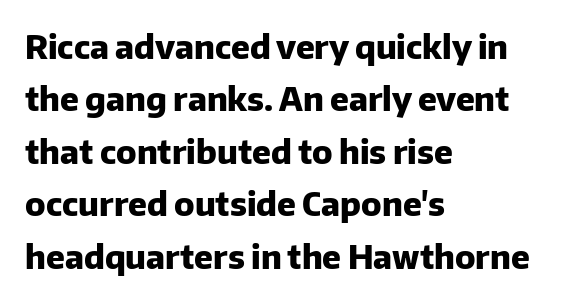
Which margin do the lines hug? The left one — the right edge is uneven. One glance says typical: line gaps are just what's usual. What weight is shown? A full bold with thick strokes. The typeface chosen for these lines omits serifs. This is roman type, the default non-slanted kind. Default kerning and tracking; the words read as compact shapes.
